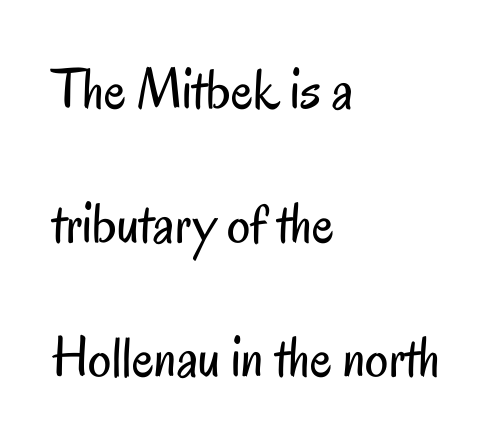
The image shows 58 px regular-weight, condensed sans-serif type, upright; set left-aligned, loose line spacing (2.31x), normal letter spacing, not underlined; low stroke contrast and a small x-height.
